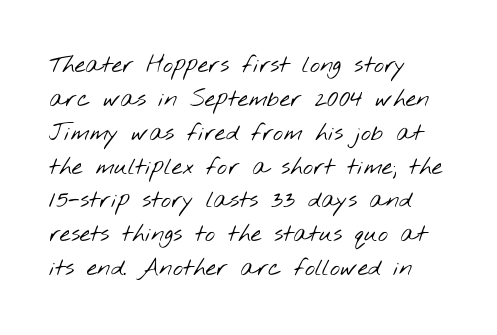
Summary of vertical rhythm: regular, with standard interline spacing. Notice how the passage keeps a crisp vertical edge on the left only. The weight tops out at a normal text grade. Nobody touched the tracking dial on this one.
